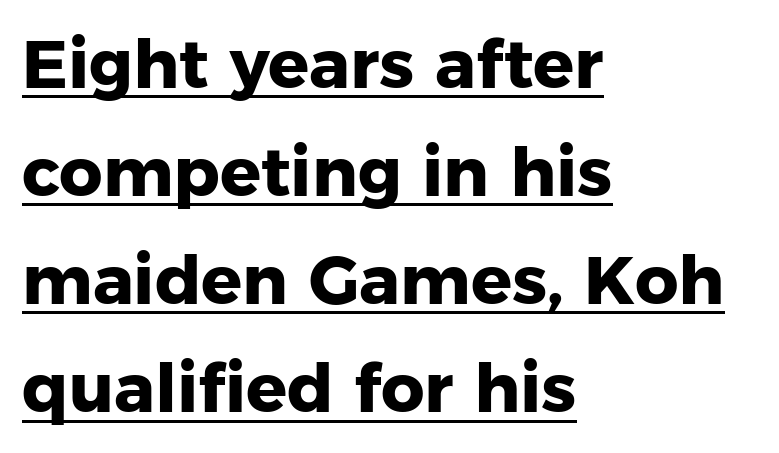
Note the varied advance widths — an 'i' is clearly narrower than an 'm'. In terms of leading, this rendering sits right in the middle. Teacher's note: observe the even left margin — that is flush-left alignment. The sample has been set heavy, in full bold.
